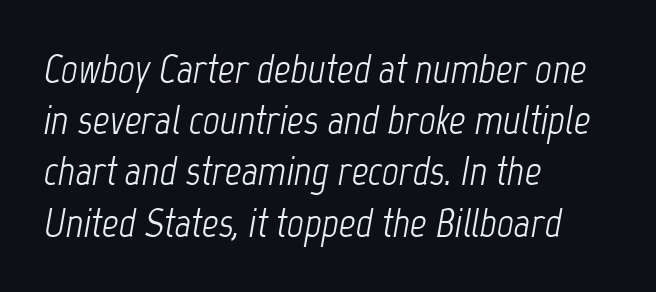
{"italic": "yes", "lean": "right", "slant_degrees": 12, "bold": "no", "weight": "light", "width": "condensed", "stroke_contrast": "low", "x_height": "medium", "monospaced": "no", "underline": "no", "align": "left", "line_spacing": "normal", "line_spacing_ratio": 1.25, "letter_spacing": "normal", "letter_spacing_em": 0.0, "glyph_px": 41}
